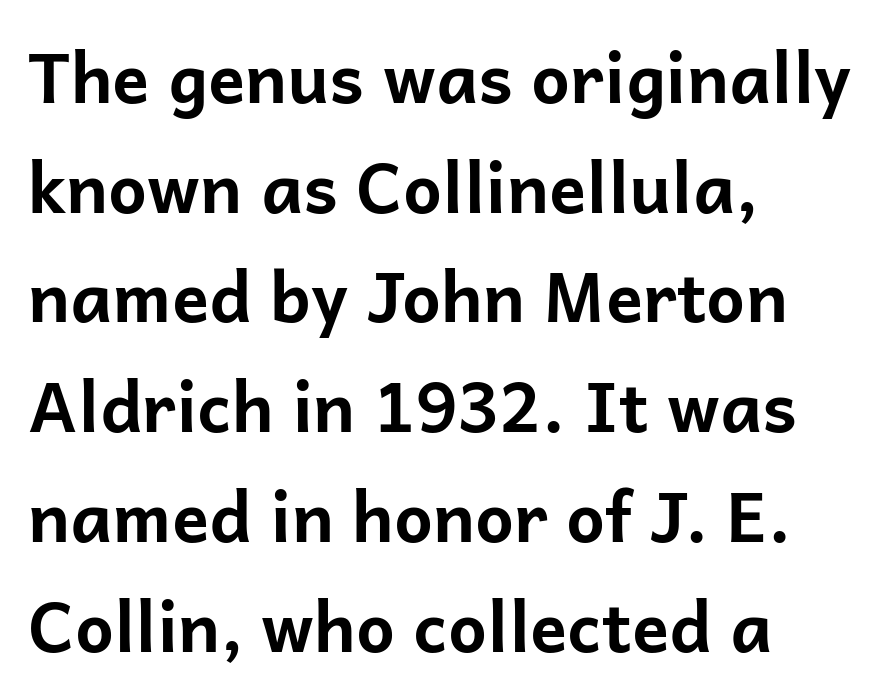
Q: Is the text bold? A: Yes.
Q: Is the text italic (slanted)? A: No, it is upright.
Q: Is the typeface a serif or a sans-serif typeface? A: Sans-serif.
Q: Is the text underlined? A: No.
Q: How is the paragraph aligned? A: Left-aligned.
Q: Is the spacing between letters normal or unusually wide? A: Normal.
Q: Is the spacing between lines tight, normal or loose? A: Normal.
Q: Width (condensed, normal, or wide)? A: Normal.
Q: Stroke contrast? A: Low.
Q: x-height? A: Medium.
Q: Monospaced? A: No.
